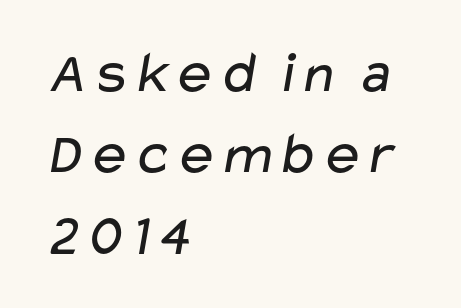
Q: Is the text bold? A: No.
Q: Is the typeface a serif or a sans-serif typeface? A: Sans-serif.
Q: Is the text underlined? A: No.
Q: How is the paragraph aligned? A: Left-aligned.
Q: Is the spacing between letters normal or unusually wide? A: Normal.
Q: Is the spacing between lines tight, normal or loose? A: Normal.
Q: Width (condensed, normal, or wide)? A: Wide.
Q: Stroke contrast? A: Low.
Q: x-height? A: Medium.
Q: Monospaced? A: No.
